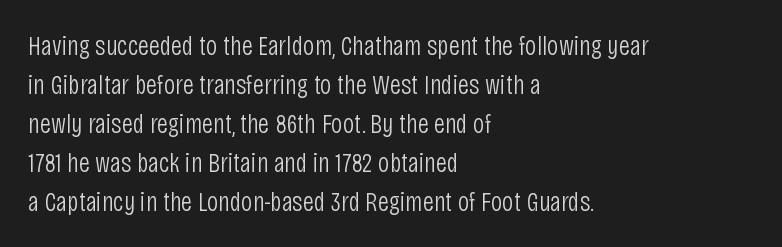
Q: Is the text bold? A: No.
Q: Is the text italic (slanted)? A: No, it is upright.
Q: Is the typeface a serif or a sans-serif typeface? A: Sans-serif.
Q: Is the text underlined? A: No.
Q: How is the paragraph aligned? A: Left-aligned.
Q: Is the spacing between letters normal or unusually wide? A: Normal.
Q: Is the spacing between lines tight, normal or loose? A: Normal.
Q: Width (condensed, normal, or wide)? A: Condensed.
Q: Stroke contrast? A: Low.
Q: x-height? A: Large.
Q: Monospaced? A: No.
